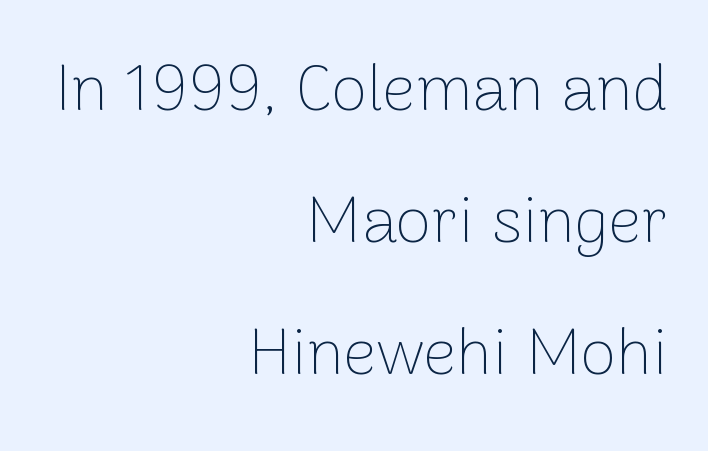
Honestly, the letter spacing is just normal — you wouldn't notice it. These lines are rendered in a variable-pitch font. You can tell it's not italic because the verticals are truly vertical. The gap between lines stays unmarked.
